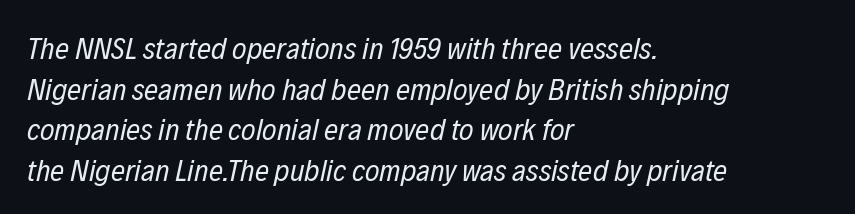
This sample is left-justified, so line endings fall wherever the words run out. This block has exactly the height ordinary leading produces. Underline: absent. Nobody touched the tracking dial on this one. The rendering uses natural spacing where letterforms have individual widths.
